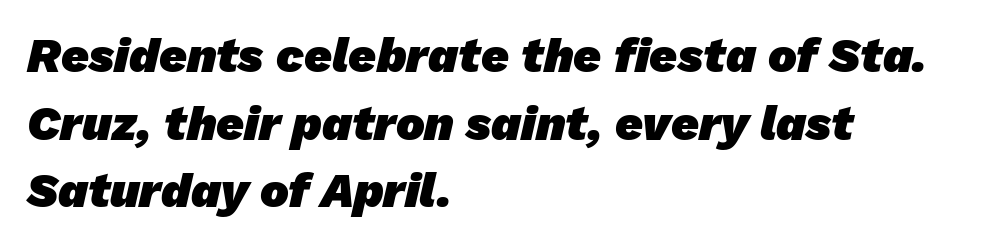
Q: Is the text bold? A: Yes.
Q: Is the typeface a serif or a sans-serif typeface? A: Sans-serif.
Q: Is the text underlined? A: No.
Q: How is the paragraph aligned? A: Left-aligned.
Q: Is the spacing between letters normal or unusually wide? A: Normal.
Q: Is the spacing between lines tight, normal or loose? A: Normal.
Q: Width (condensed, normal, or wide)? A: Normal.
Q: Stroke contrast? A: Low.
Q: x-height? A: Medium.
Q: Monospaced? A: No.
